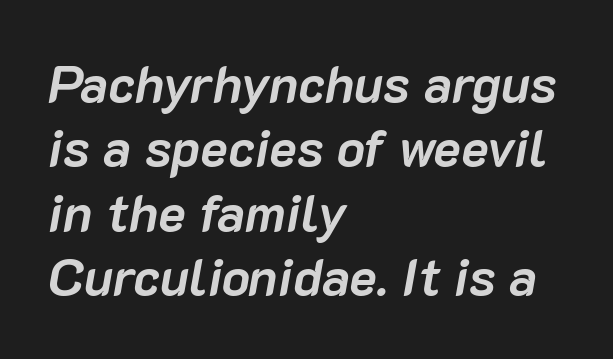
{"italic": "yes", "lean": "right", "slant_degrees": 10, "bold": "yes", "weight": "semibold", "width": "normal", "stroke_contrast": "low", "x_height": "medium", "monospaced": "no", "underline": "no", "align": "left", "line_spacing_ratio": 1.24, "letter_spacing": "normal", "letter_spacing_em": 0.0, "glyph_px": 52}
